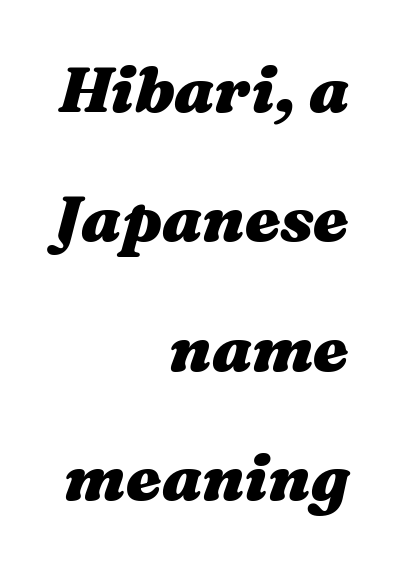
{"italic": "yes", "lean": "right", "slant_degrees": 16, "bold": "yes", "weight": "heavy", "width": "wide", "stroke_contrast": "medium", "x_height": "medium", "monospaced": "no", "underline": "no", "align": "right", "line_spacing": "loose", "line_spacing_ratio": 2.02, "letter_spacing": "normal", "letter_spacing_em": 0.0, "glyph_px": 64}
